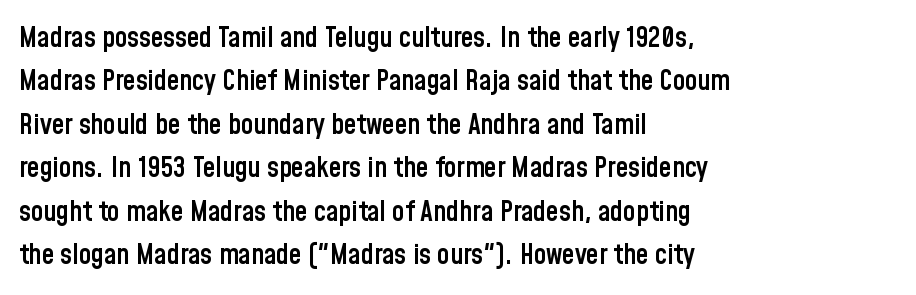
Q: Is the text bold? A: Semi-bold.
Q: Is the text italic (slanted)? A: No, it is upright.
Q: Is the typeface a serif or a sans-serif typeface? A: Sans-serif.
Q: Is the text underlined? A: No.
Q: How is the paragraph aligned? A: Left-aligned.
Q: Is the spacing between letters normal or unusually wide? A: Normal.
Q: Is the spacing between lines tight, normal or loose? A: Normal.
Q: Width (condensed, normal, or wide)? A: Condensed.
Q: Stroke contrast? A: Low.
Q: x-height? A: Medium.
Q: Monospaced? A: No.
